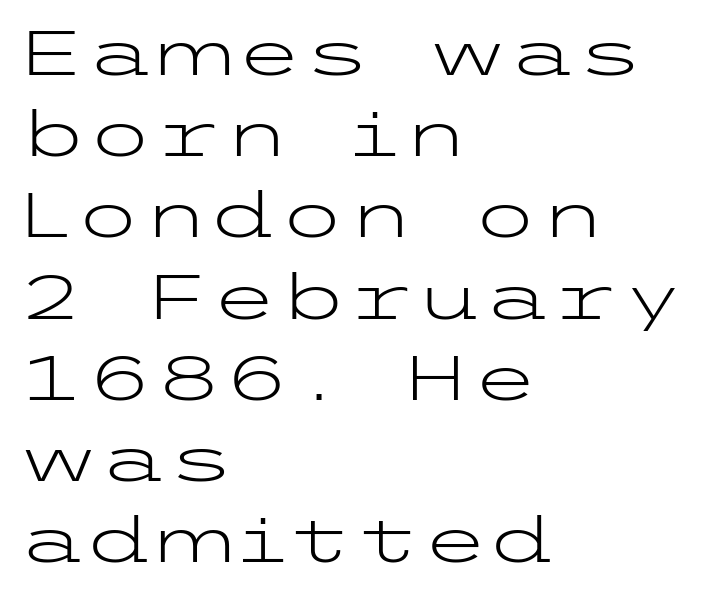
The image shows 62 px light, wide sans-serif type, upright; set left-aligned, normal line spacing (1.31x), normal letter spacing, not underlined; low stroke contrast and a medium x-height.
